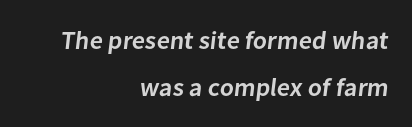
The image shows 25 px text type; set right-aligned, line spacing 1.87x, normal letter spacing, not underlined.
